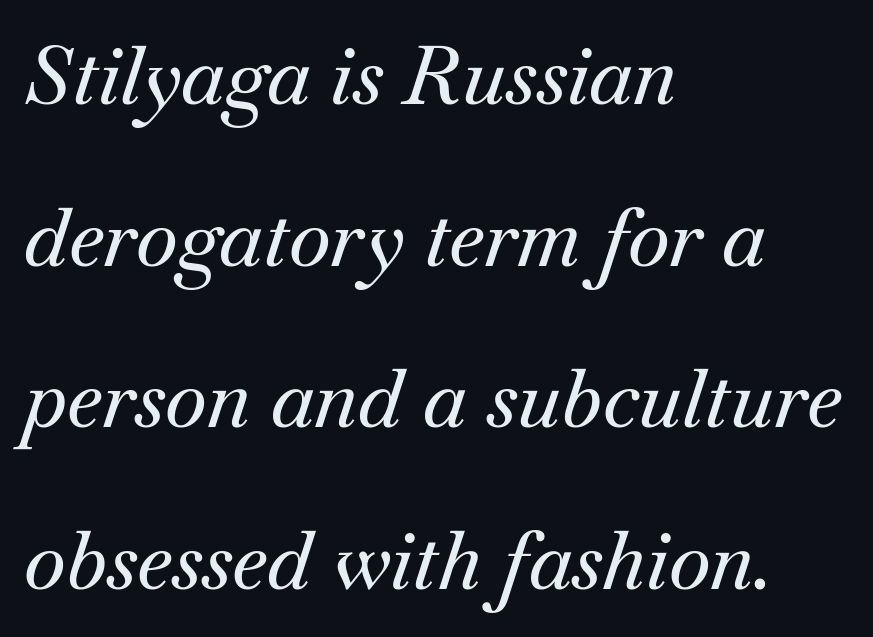
{"serif": "yes", "italic": "yes", "lean": "right", "slant_degrees": 18, "width": "normal", "stroke_contrast": "medium", "x_height": "small", "monospaced": "no", "underline": "no", "align": "left", "line_spacing": "loose", "line_spacing_ratio": 2.02, "letter_spacing": "normal", "letter_spacing_em": 0.0, "glyph_px": 80}
